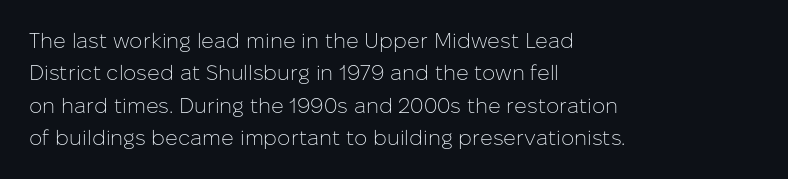
Words float on clear page, feet unadorned. Letters have the restrained weight of plain body copy at most. Horizontal alignment here is leftward, the default for most running prose. Whoever set this chose a conventional vertical rhythm. This sample uses an upright cut, with every glyph sitting square on the baseline.
